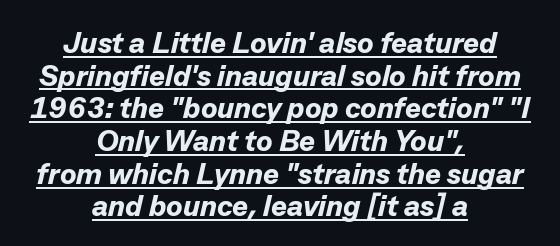
Posture: slanted. What stands out about the letter spacing? Nothing — it is the standard amount. This sample carries an underscore along the baseline area. Do the characters align in a grid? No, the font is proportional.
